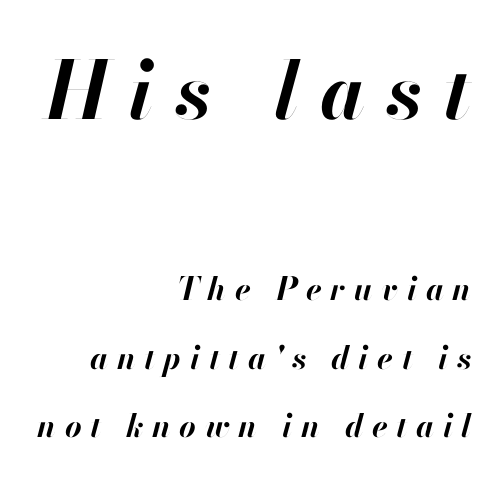
The image shows 80 px bold type, italic (leaning right); set right-aligned, loose line spacing (2.14x), unusually wide letter spacing (+0.27 em), not underlined; the first (top) block is 2.5x larger; high stroke contrast and a small x-height.
